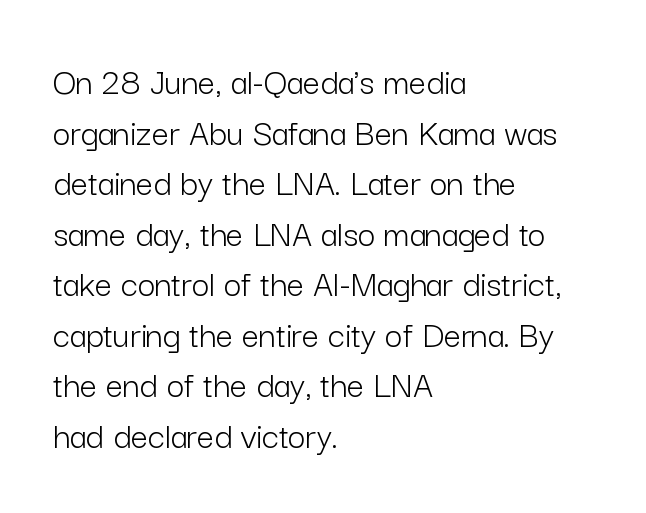
{"serif": "no", "italic": "no", "bold": "no", "weight": "light", "width": "normal", "stroke_contrast": "low", "x_height": "medium", "monospaced": "no", "underline": "no", "align": "left", "line_spacing": "normal", "line_spacing_ratio": 1.33, "letter_spacing": "normal", "letter_spacing_em": 0.0, "glyph_px": 38}
